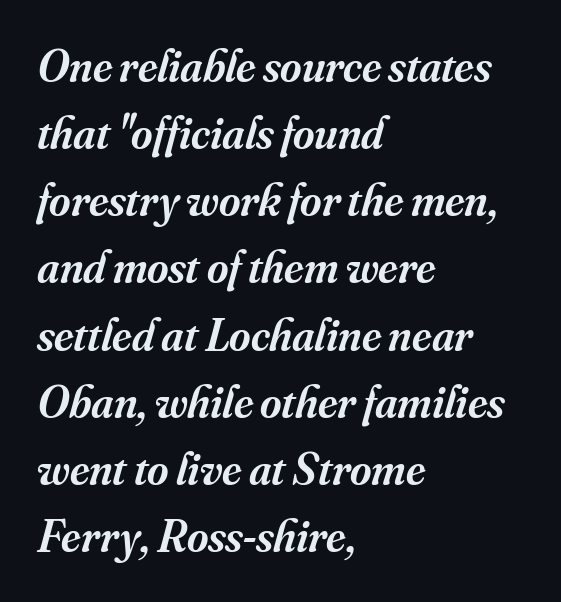
The image shows 46 px semibold serif type, italic (leaning right); set left-aligned, normal line spacing (1.46x), normal letter spacing, not underlined; medium stroke contrast and a small x-height.
